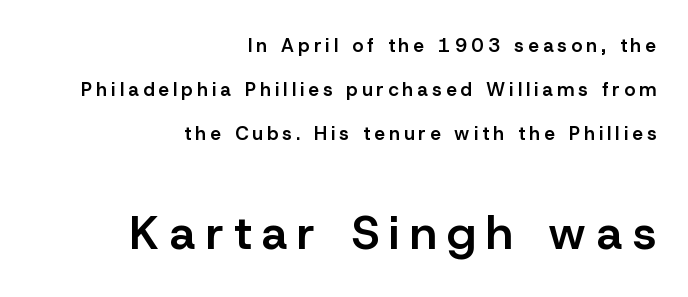
{"serif": "no", "italic": "no", "bold": "semi", "weight": "semibold", "width": "normal", "stroke_contrast": "low", "x_height": "medium", "monospaced": "no", "underline": "no", "align": "right", "line_spacing": "loose", "line_spacing_ratio": 2.31, "letter_spacing": "wide", "letter_spacing_em": 0.22, "larger_block": "second", "size_ratio": 2.47, "glyph_px": 47}
